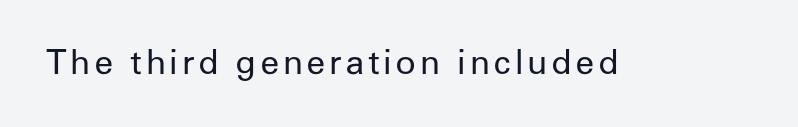
The image shows 34 px regular-weight sans-serif type, upright; set not underlined; low stroke contrast and a medium x-height.
